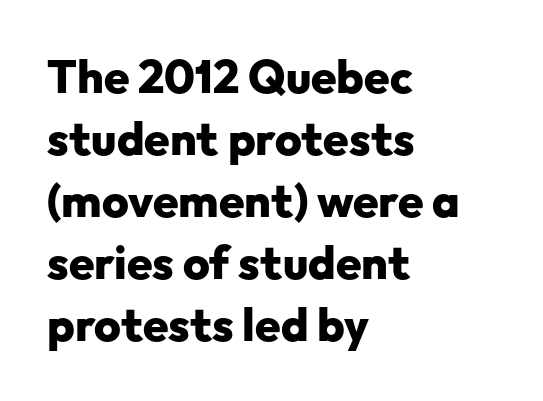
Upright lettering throughout. Layout note: lines flush left. These words are printed bold, with thick strokes throughout. The typeface chosen for these lines omits serifs.
